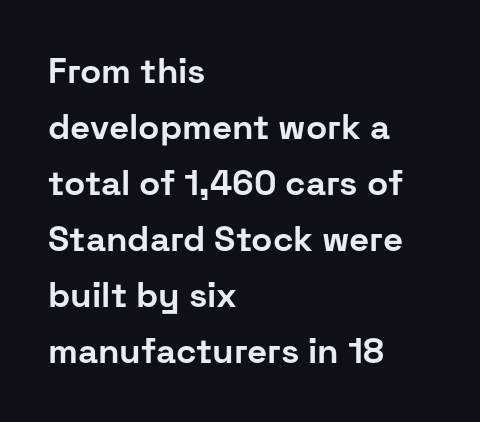
Q: Is the text bold? A: Yes.
Q: Is the text italic (slanted)? A: No, it is upright.
Q: Is the typeface a serif or a sans-serif typeface? A: Sans-serif.
Q: Is the text underlined? A: No.
Q: How is the paragraph aligned? A: Left-aligned.
Q: Is the spacing between letters normal or unusually wide? A: Normal.
Q: Is the spacing between lines tight, normal or loose? A: Normal.
Q: Width (condensed, normal, or wide)? A: Normal.
Q: Stroke contrast? A: Low.
Q: x-height? A: Medium.
Q: Monospaced? A: No.
